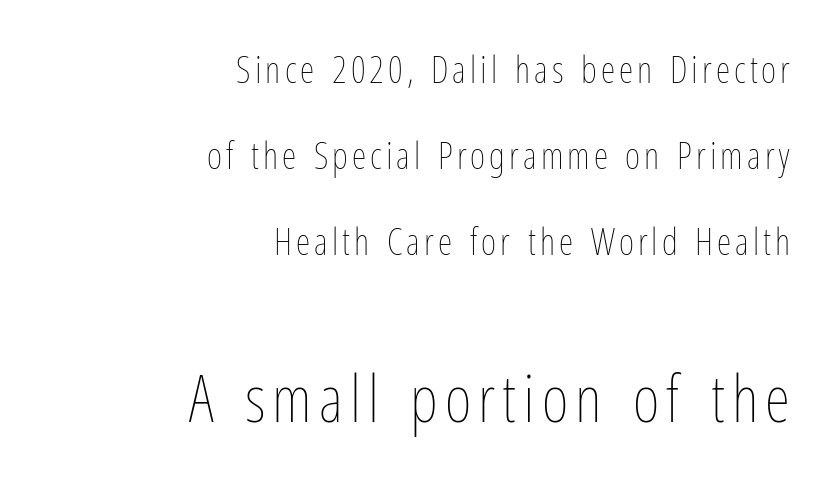
Q: Is the text bold? A: No.
Q: Is the text italic (slanted)? A: No, it is upright.
Q: Is the text underlined? A: No.
Q: How is the paragraph aligned? A: Right-aligned.
Q: Is the spacing between lines tight, normal or loose? A: Loose.
Q: Which block of text is set in a larger size, the first (top) or the second (bottom)? A: The second (bottom) one.
Q: Width (condensed, normal, or wide)? A: Condensed.
Q: Stroke contrast? A: Low.
Q: x-height? A: Medium.
Q: Monospaced? A: No.
